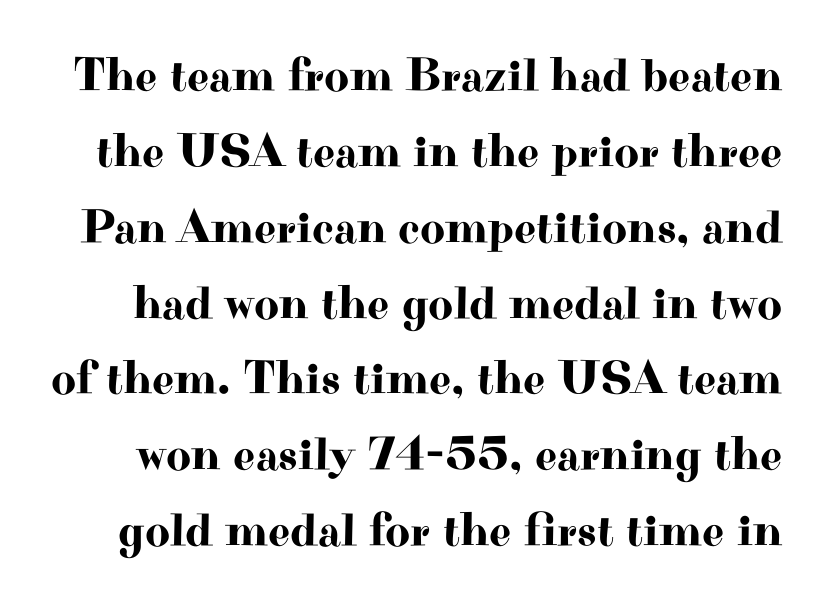
The image shows 48 px wide serif type, upright; set normal line spacing (1.58x), normal letter spacing, not underlined; high stroke contrast and a small x-height.
